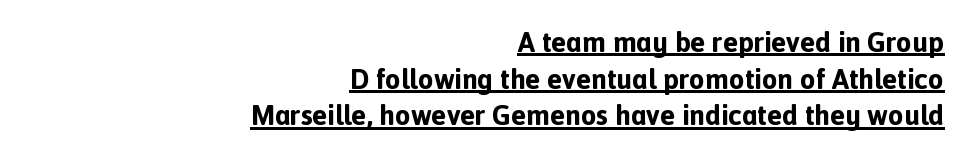
{"serif": "no", "italic": "no", "bold": "yes", "weight": "bold", "width": "normal", "x_height": "medium", "monospaced": "no", "underline": "yes", "align": "right", "line_spacing": "normal", "line_spacing_ratio": 1.31, "letter_spacing": "normal", "letter_spacing_em": 0.0, "glyph_px": 28}
